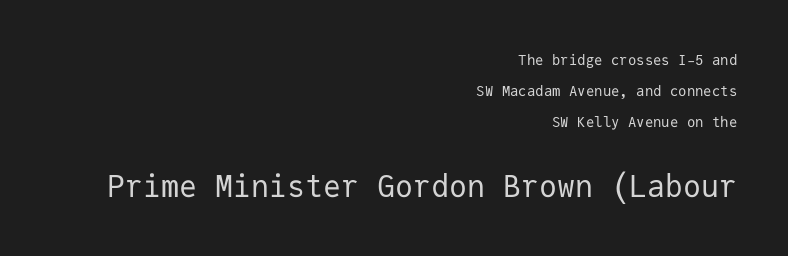
Q: Is the text bold? A: No.
Q: Is the text italic (slanted)? A: No, it is upright.
Q: Is the typeface a serif or a sans-serif typeface? A: Sans-serif.
Q: Is the text underlined? A: No.
Q: How is the paragraph aligned? A: Right-aligned.
Q: Is the spacing between letters normal or unusually wide? A: Normal.
Q: Is the spacing between lines tight, normal or loose? A: Loose.
Q: Which block of text is set in a larger size, the first (top) or the second (bottom)? A: The second (bottom) one.
Q: Width (condensed, normal, or wide)? A: Normal.
Q: Stroke contrast? A: Low.
Q: x-height? A: Medium.
Q: Monospaced? A: Yes.
